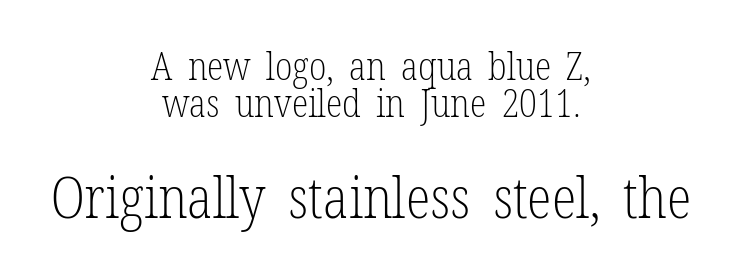
The typeface has the unassuming heft of standard copy or less. Cramped leading. Character widths vary here, with narrow letters taking less room than wide ones. Teacher's note: observe the equal gaps on both sides — that is centered alignment. A roman cut, with each character standing at attention.
